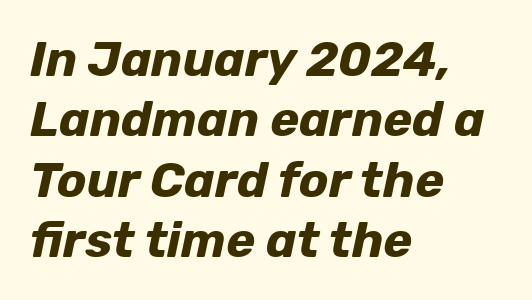
Q: Is the text bold? A: Yes.
Q: Is the text italic (slanted)? A: Yes, it leans right by about 12 degrees.
Q: Is the text underlined? A: No.
Q: How is the paragraph aligned? A: Left-aligned.
Q: Is the spacing between letters normal or unusually wide? A: Normal.
Q: Width (condensed, normal, or wide)? A: Normal.
Q: Stroke contrast? A: Low.
Q: x-height? A: Medium.
Q: Monospaced? A: No.
